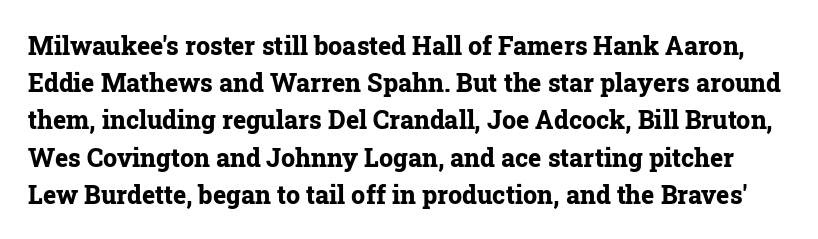
Descender tails drop into unmarked territory. These lines sit exactly where default settings would place them. The letters sit at their default tracking, neither squeezed nor spread. Typesetter's note: full bold, strokes at maximum text heaviness. The lettering holds an erect, upright posture throughout.
